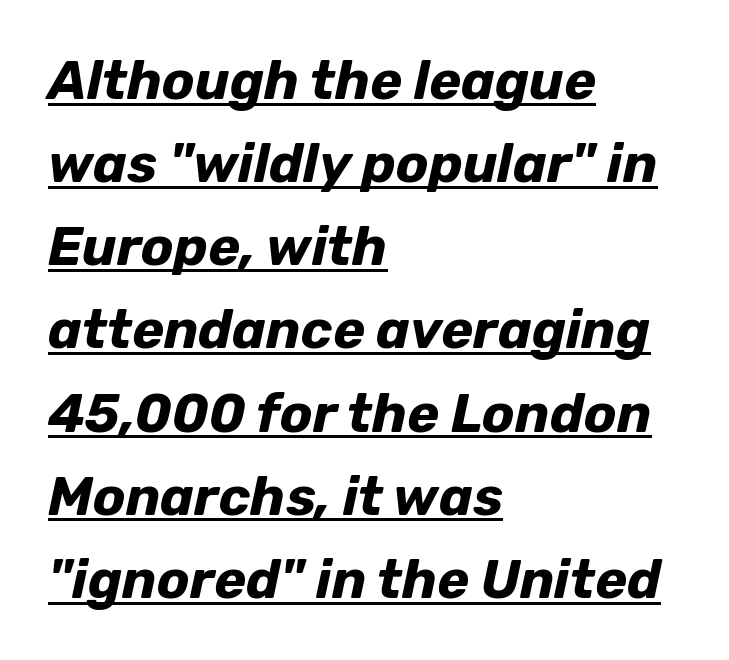
The image shows 54 px bold type, italic (leaning right); set left-aligned, normal line spacing (1.54x), normal letter spacing, underlined; low stroke contrast and a medium x-height.
